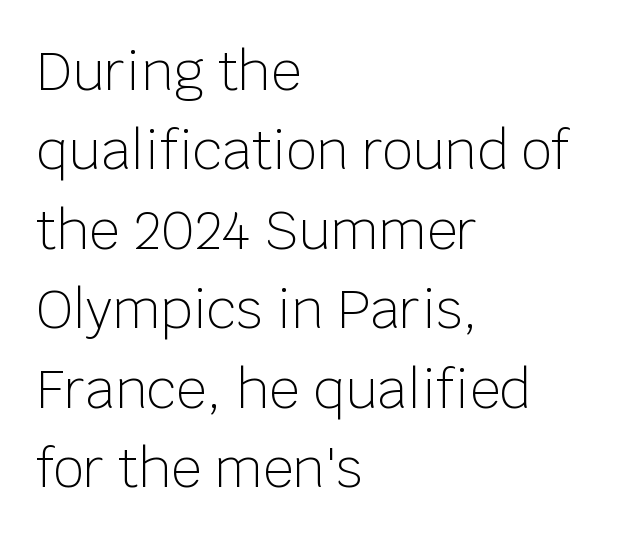
The type sits square on the baseline with zero lean. This is sans-serif lettering, the kind often seen on screens and signage. Layout note: lines flush left. Spacing verdict: proportional, widths tailored to each character. If you measured baseline to baseline, you'd find a middling distance.
